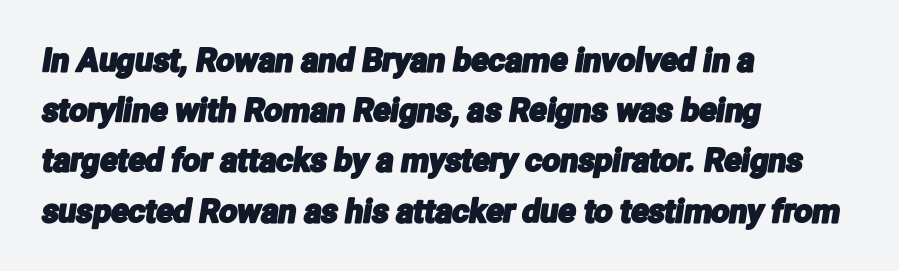
Q: Is the typeface a serif or a sans-serif typeface? A: Sans-serif.
Q: Is the text underlined? A: No.
Q: How is the paragraph aligned? A: Left-aligned.
Q: Is the spacing between letters normal or unusually wide? A: Normal.
Q: Is the spacing between lines tight, normal or loose? A: Normal.
Q: Width (condensed, normal, or wide)? A: Condensed.
Q: Stroke contrast? A: Low.
Q: x-height? A: Medium.
Q: Monospaced? A: No.
